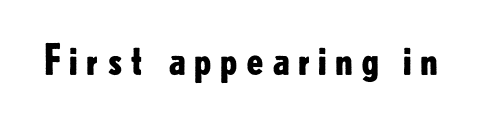
The image shows 41 px bold sans-serif type, upright; set not underlined; low stroke contrast and a small x-height.
